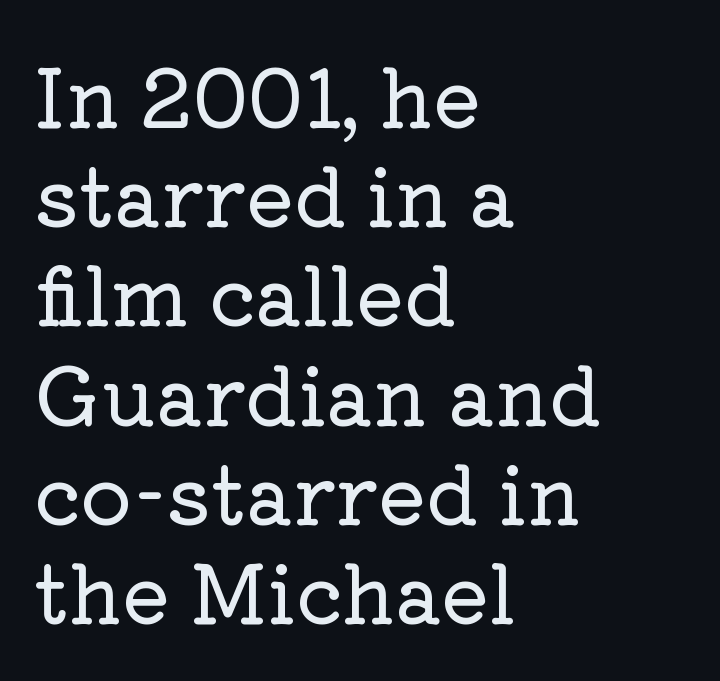
The image shows 80 px serif type, upright; set left-aligned, line spacing 1.24x, normal letter spacing, not underlined; low stroke contrast and a medium x-height.
